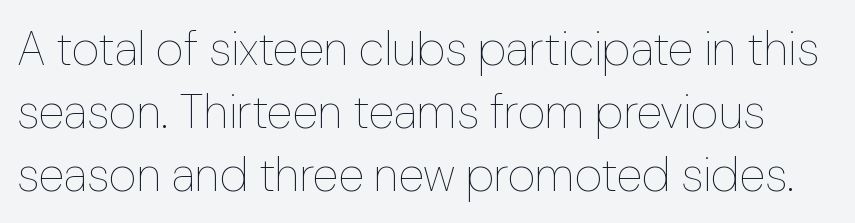
Summary of weight: not heavy and not bold. The zone under the glyphs is completely vacant. What stands out about the letter spacing? Nothing — it is the standard amount. Rows of type keep a routine distance in the vertical direction. The letters advance in unequal steps, a hallmark of proportional type.
